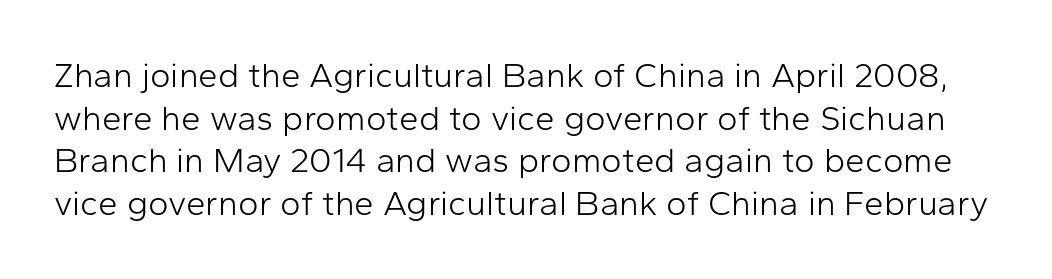
Q: Is the text bold? A: No.
Q: Is the text italic (slanted)? A: No, it is upright.
Q: Is the typeface a serif or a sans-serif typeface? A: Sans-serif.
Q: Is the text underlined? A: No.
Q: Is the spacing between letters normal or unusually wide? A: Normal.
Q: Width (condensed, normal, or wide)? A: Normal.
Q: Stroke contrast? A: Low.
Q: x-height? A: Medium.
Q: Monospaced? A: No.
